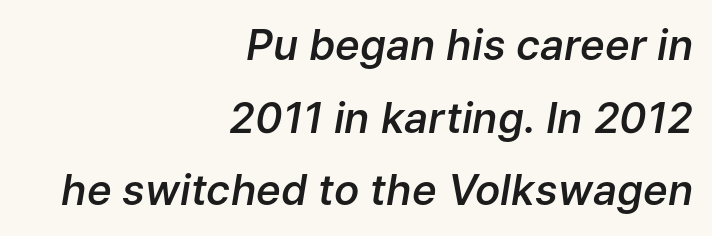
{"italic": "yes", "lean": "right", "slant_degrees": 9, "bold": "semi", "weight": "semibold", "width": "normal", "stroke_contrast": "low", "x_height": "medium", "monospaced": "no", "underline": "no", "align": "right", "line_spacing_ratio": 1.73, "letter_spacing": "normal", "letter_spacing_em": 0.0, "glyph_px": 42}
